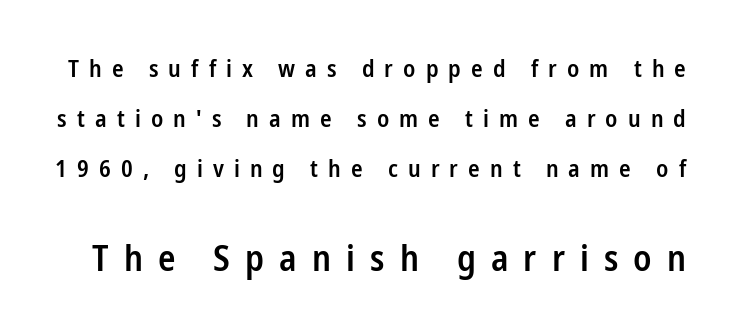
The image shows 36 px semibold, condensed sans-serif type, upright; set loose line spacing (2.08x), unusually wide letter spacing (+0.42 em), not underlined; the second (bottom) block is 1.5x larger; low stroke contrast and a medium x-height.
